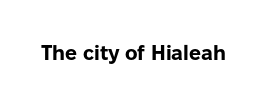
The letterforms sit shoulder to shoulder at normal distance. These lines were composed using upright roman letters. Check the space under the baseline: it is left empty. The sample has been set heavy, in full bold.
